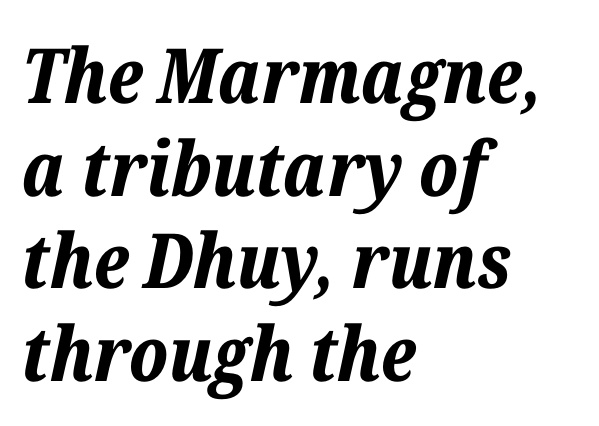
Q: Is the text bold? A: Yes.
Q: Is the text italic (slanted)? A: Yes, it leans right by about 12 degrees.
Q: Is the text underlined? A: No.
Q: How is the paragraph aligned? A: Left-aligned.
Q: Is the spacing between letters normal or unusually wide? A: Normal.
Q: Width (condensed, normal, or wide)? A: Normal.
Q: Stroke contrast? A: Low.
Q: x-height? A: Medium.
Q: Monospaced? A: No.
